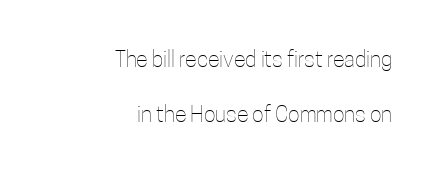
Q: Is the text bold? A: No.
Q: Is the text italic (slanted)? A: No, it is upright.
Q: Is the text underlined? A: No.
Q: How is the paragraph aligned? A: Right-aligned.
Q: Is the spacing between letters normal or unusually wide? A: Normal.
Q: Is the spacing between lines tight, normal or loose? A: Loose.
